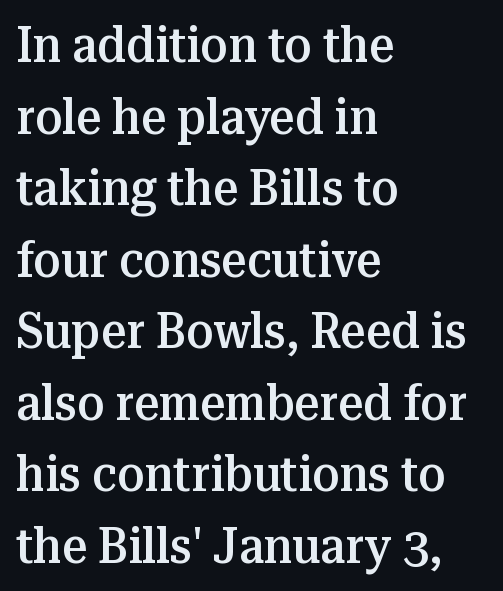
{"serif": "yes", "italic": "no", "bold": "semi", "weight": "semibold", "width": "normal", "stroke_contrast": "medium", "x_height": "medium", "monospaced": "no", "underline": "no", "align": "left", "line_spacing": "normal", "line_spacing_ratio": 1.46, "letter_spacing": "normal", "letter_spacing_em": 0.0, "glyph_px": 49}
